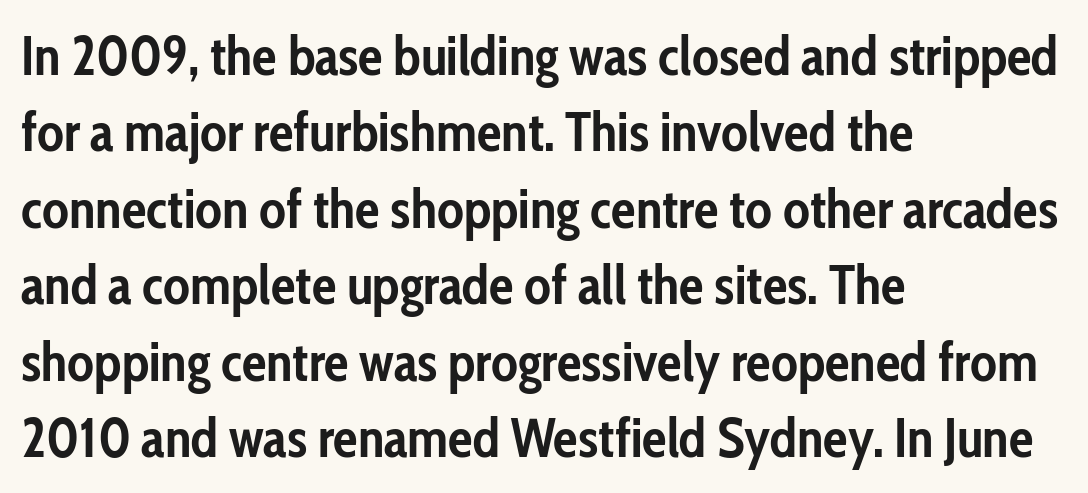
{"serif": "no", "italic": "no", "bold": "yes", "weight": "semibold", "width": "condensed", "stroke_contrast": "low", "x_height": "medium", "monospaced": "no", "underline": "no", "align": "left", "line_spacing": "normal", "line_spacing_ratio": 1.39, "letter_spacing": "normal", "letter_spacing_em": 0.0, "glyph_px": 55}
